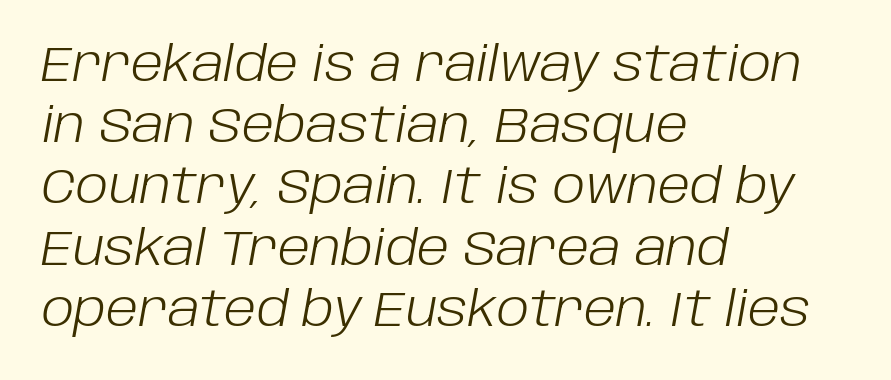
Q: Is the text bold? A: No.
Q: Is the text italic (slanted)? A: Yes, it leans right by about 10 degrees.
Q: Is the text underlined? A: No.
Q: How is the paragraph aligned? A: Left-aligned.
Q: Is the spacing between letters normal or unusually wide? A: Normal.
Q: Is the spacing between lines tight, normal or loose? A: Normal.
Q: Width (condensed, normal, or wide)? A: Normal.
Q: Stroke contrast? A: Low.
Q: x-height? A: Large.
Q: Monospaced? A: No.
